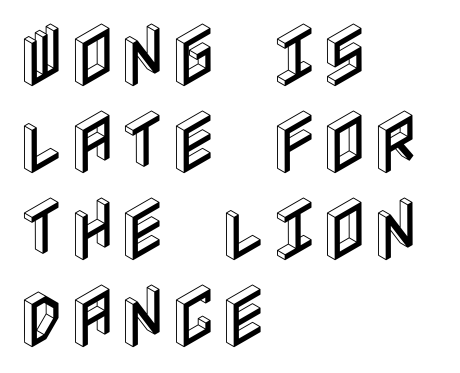
Only glyphs here, with clear space below each row. Characters follow at the spacing the type designer built in. The letters stand straight up with perfectly vertical stems. Regular leading. A student would call this left alignment; a typographer would say flush left, rag right.
